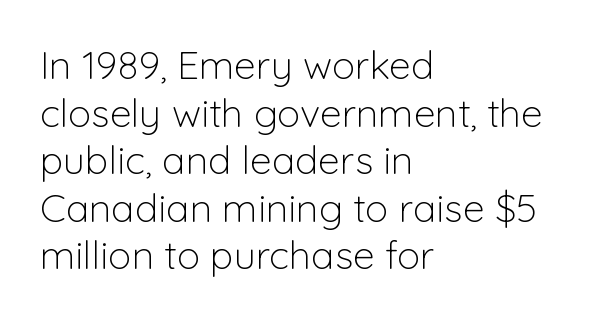
The image shows 39 px light sans-serif type, upright; set left-aligned, line spacing 1.22x, normal letter spacing, not underlined; low stroke contrast and a medium x-height.
